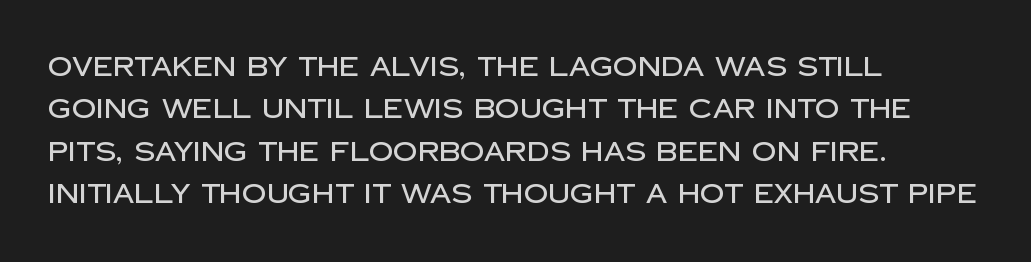
{"italic": "no", "underline": "no", "align": "left", "line_spacing": "normal", "line_spacing_ratio": 1.57, "letter_spacing": "normal", "letter_spacing_em": 0.0, "glyph_px": 27}
